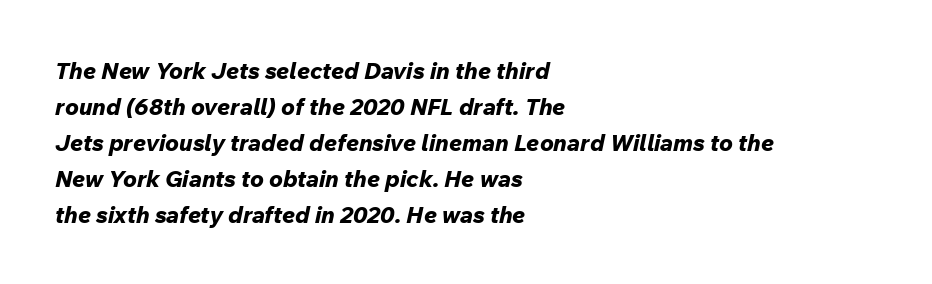
Q: Is the text bold? A: Yes.
Q: Is the text italic (slanted)? A: Yes, it leans right by about 12 degrees.
Q: Is the text underlined? A: No.
Q: How is the paragraph aligned? A: Left-aligned.
Q: Is the spacing between letters normal or unusually wide? A: Normal.
Q: Is the spacing between lines tight, normal or loose? A: Normal.
